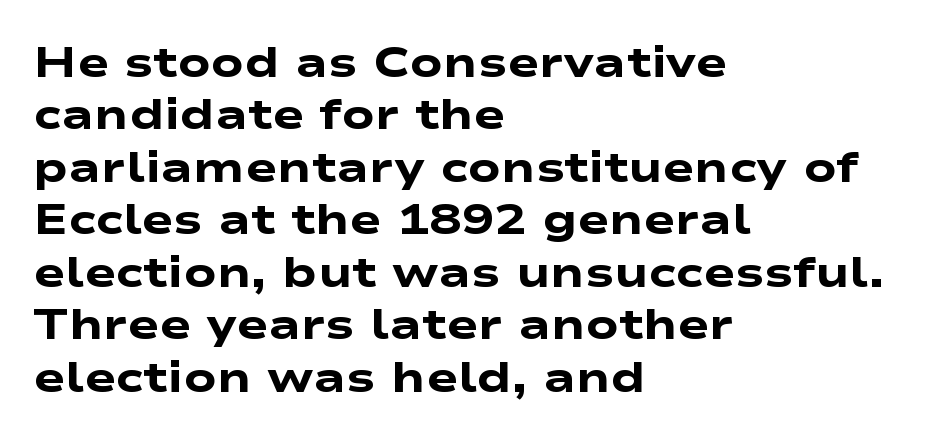
The image shows 43 px heavy, wide sans-serif type; set left-aligned, line spacing 1.22x, normal letter spacing, not underlined; low stroke contrast and a medium x-height.
